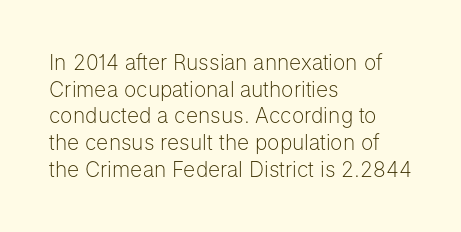
{"italic": "no", "bold": "no", "underline": "no", "align": "left", "line_spacing": "normal", "line_spacing_ratio": 1.27, "letter_spacing": "normal", "letter_spacing_em": 0.0, "glyph_px": 21}
